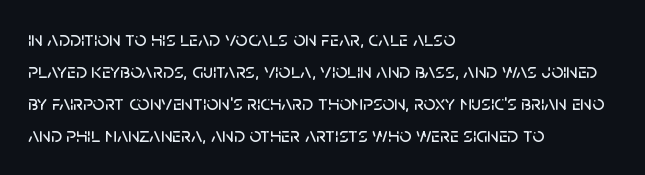
Layout note: lines flush left. The string is rendered with underlining switched off. The line texture is even and compact thanks to regular tracking. A roman cut, with each character standing at attention. The space between consecutive lines is moderate.
